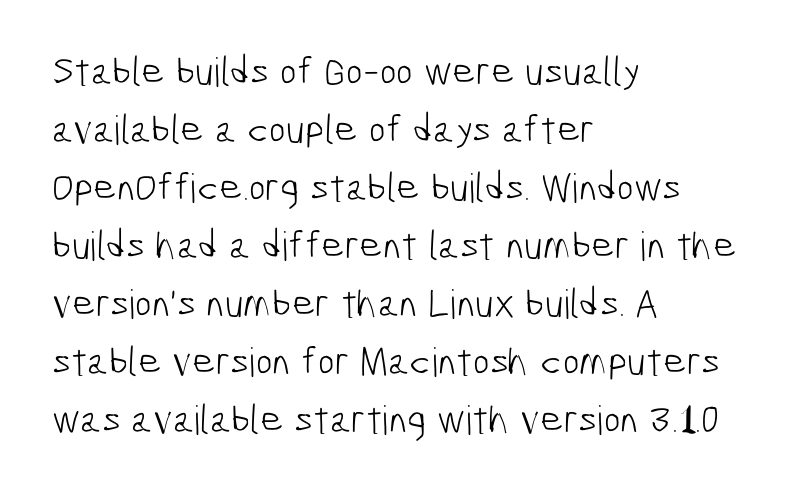
The image shows 40 px light, condensed sans-serif type; set left-aligned, normal line spacing (1.45x), normal letter spacing, not underlined; low stroke contrast and a medium x-height.
